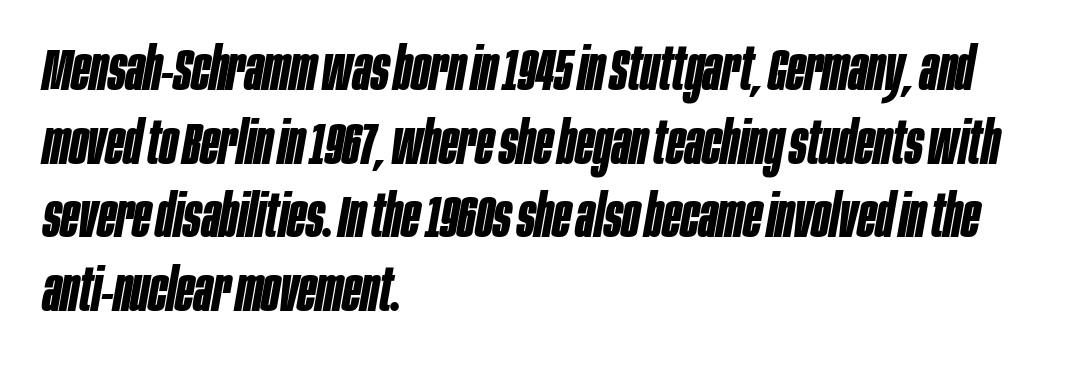
Q: Is the text bold? A: Yes.
Q: Is the text italic (slanted)? A: Yes, it leans right by about 10 degrees.
Q: Is the text underlined? A: No.
Q: How is the paragraph aligned? A: Left-aligned.
Q: Is the spacing between letters normal or unusually wide? A: Normal.
Q: Is the spacing between lines tight, normal or loose? A: Normal.
Q: Width (condensed, normal, or wide)? A: Condensed.
Q: Stroke contrast? A: Low.
Q: x-height? A: Large.
Q: Monospaced? A: No.
